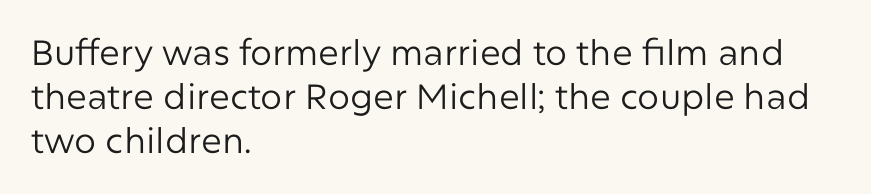
Typographically, this falls in the sans-serif category. No extra tracking has been applied to these lines. Vertically, the passage feels balanced, rows spaced as you'd expect. Reading down the block, your eye returns to a fixed left position each line.
